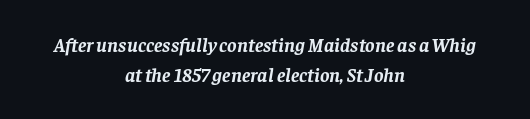
The image shows 20 px bold type, italic (leaning right); set centered, normal line spacing (1.52x), normal letter spacing, not underlined.
